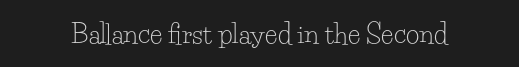
A roman cut, with each character standing at attention. Decoration check: the copy has no underline. The gaps between neighbouring characters are ordinary and unremarkable. Bold? No — there's no thickening of the strokes.
